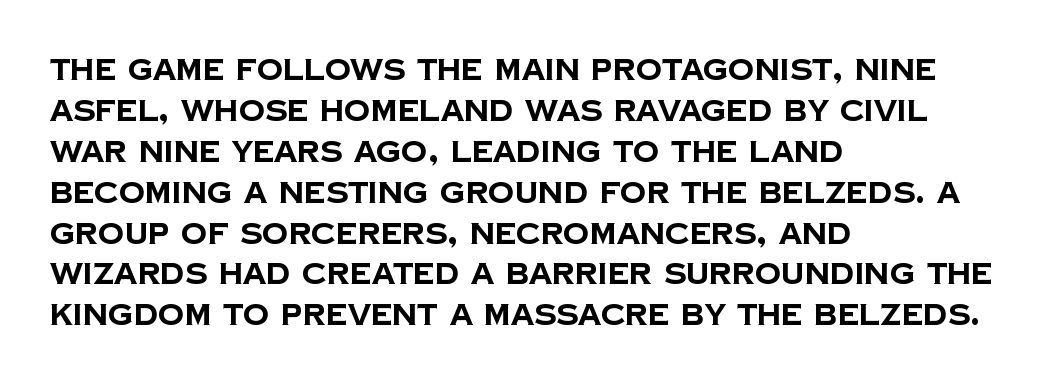
Q: Is the text bold? A: Yes.
Q: Is the typeface a serif or a sans-serif typeface? A: Sans-serif.
Q: Is the text underlined? A: No.
Q: How is the paragraph aligned? A: Left-aligned.
Q: Is the spacing between letters normal or unusually wide? A: Normal.
Q: Is the spacing between lines tight, normal or loose? A: Normal.
Q: Width (condensed, normal, or wide)? A: Normal.
Q: Stroke contrast? A: Low.
Q: x-height? A: Large.
Q: Monospaced? A: No.
